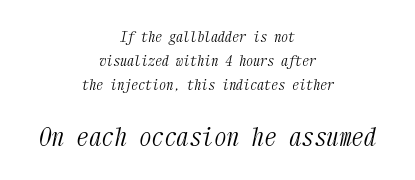
In terms of posture, this sample is oblique. The letters sit at their default tracking, neither squeezed nor spread. Weight: regular or lighter. Neither beginnings nor endings align; midpoints do. The following chunk of copy outweighs the initial chunk in type size. The words here are not underlined.
